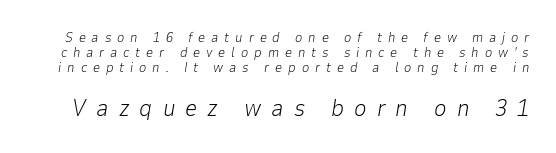
Q: Is the text bold? A: No.
Q: Is the text italic (slanted)? A: Yes, it leans right by about 9 degrees.
Q: Is the text underlined? A: No.
Q: Is the spacing between letters normal or unusually wide? A: Unusually wide.
Q: Is the spacing between lines tight, normal or loose? A: Tight.
Q: Which block of text is set in a larger size, the first (top) or the second (bottom)? A: The second (bottom) one.
